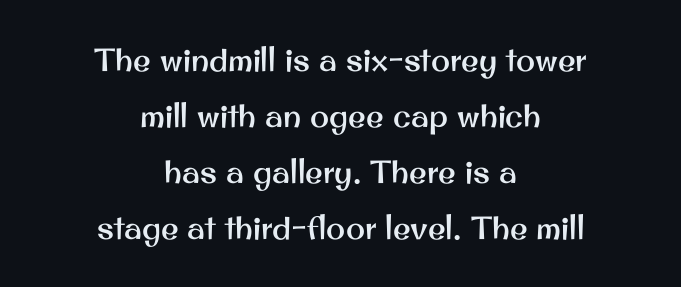
Q: Is the text italic (slanted)? A: No, it is upright.
Q: Is the typeface a serif or a sans-serif typeface? A: Sans-serif.
Q: Is the text underlined? A: No.
Q: How is the paragraph aligned? A: Centered.
Q: Is the spacing between letters normal or unusually wide? A: Normal.
Q: Width (condensed, normal, or wide)? A: Normal.
Q: Stroke contrast? A: Medium.
Q: x-height? A: Small.
Q: Monospaced? A: No.
